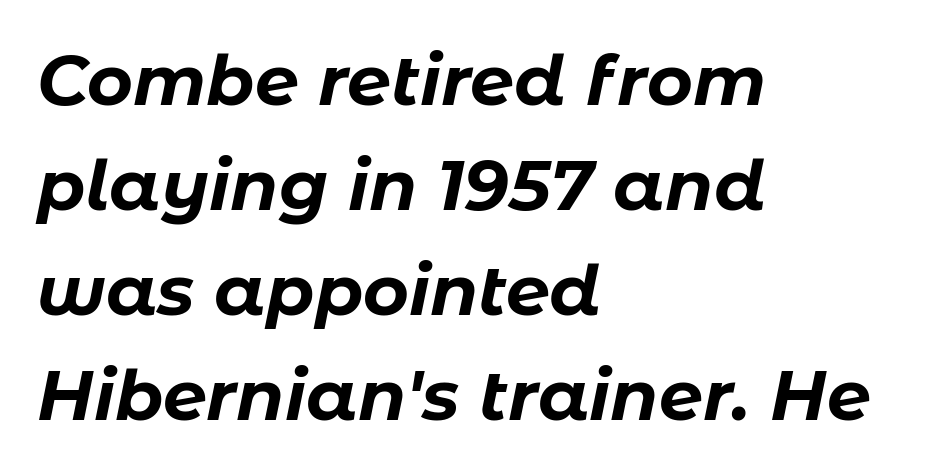
Q: Is the text bold? A: Yes.
Q: Is the text italic (slanted)? A: Yes, it leans right by about 11 degrees.
Q: Is the text underlined? A: No.
Q: How is the paragraph aligned? A: Left-aligned.
Q: Is the spacing between letters normal or unusually wide? A: Normal.
Q: Is the spacing between lines tight, normal or loose? A: Normal.
Q: Width (condensed, normal, or wide)? A: Normal.
Q: Stroke contrast? A: Low.
Q: x-height? A: Medium.
Q: Monospaced? A: No.
